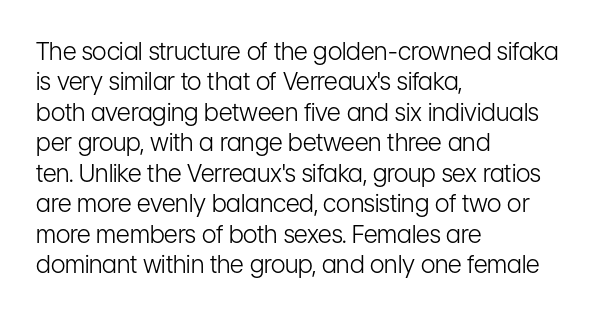
Q: Is the text bold? A: No.
Q: Is the text italic (slanted)? A: No, it is upright.
Q: Is the text underlined? A: No.
Q: How is the paragraph aligned? A: Left-aligned.
Q: Is the spacing between letters normal or unusually wide? A: Normal.
Q: Is the spacing between lines tight, normal or loose? A: Normal.
